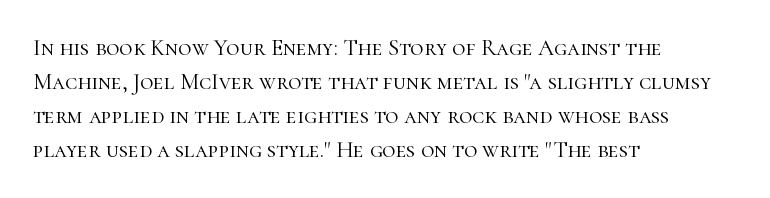
The type sits square on the baseline with zero lean. Stem width sits at or under what a default text font uses. Horizontally, the lines are justified to the leading edge only. This sample keeps an unexceptional amount of space between lines. The space beneath each line is pristine and unruled. There is no visible air inserted between adjacent glyphs.
